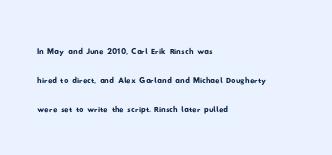
{"underline": "no", "align": "left", "line_spacing": "normal", "line_spacing_ratio": 1.39, "letter_spacing": "normal", "letter_spacing_em": 0.0, "glyph_px": 21}
